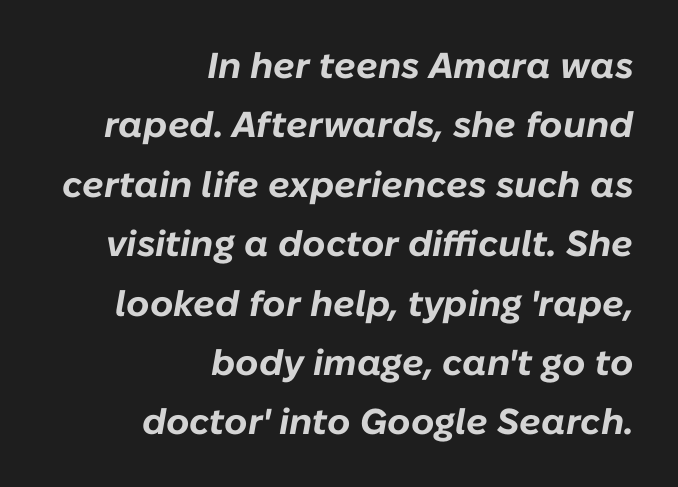
A dark, heavy texture on the line: the type is bold. The rendering keeps characters at their native spacing. Varying glyph widths throughout — classic text-font behaviour. This rendering features lettering with no underline. Italic? Definitely — the glyphs are oblique. These lines sit exactly where default settings would place them.
